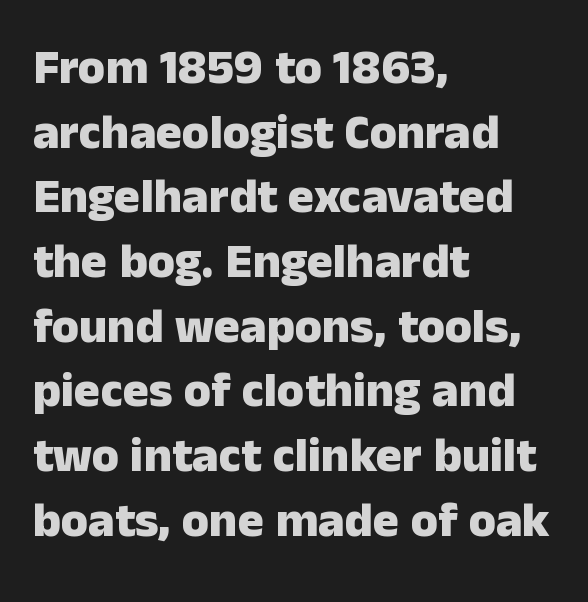
{"serif": "no", "italic": "no", "bold": "yes", "weight": "heavy", "width": "normal", "stroke_contrast": "low", "x_height": "medium", "monospaced": "no", "underline": "no", "align": "left", "line_spacing": "normal", "line_spacing_ratio": 1.32, "letter_spacing": "normal", "letter_spacing_em": 0.0, "glyph_px": 49}
